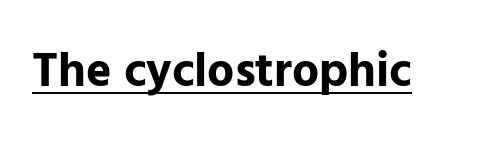
Heavy, bold letterforms. A baseline rule has been typeset under these characters. Compared with typical body copy, the letter spacing here is the same. These lines are rendered in a variable-pitch font.
